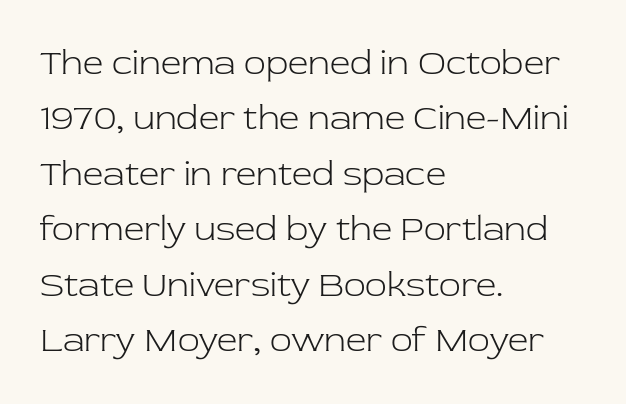
Underlining? Definitely not there. The paragraph shown leans on its left margin. The passage shown is not bold in any degree. Vertical spacing — default.
